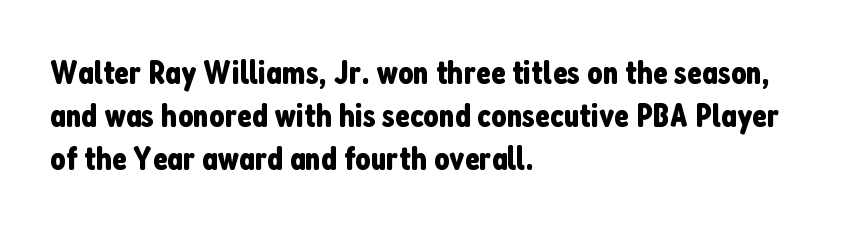
Q: Is the text italic (slanted)? A: No, it is upright.
Q: Is the typeface a serif or a sans-serif typeface? A: Sans-serif.
Q: Is the text underlined? A: No.
Q: How is the paragraph aligned? A: Left-aligned.
Q: Is the spacing between letters normal or unusually wide? A: Normal.
Q: Is the spacing between lines tight, normal or loose? A: Normal.
Q: Width (condensed, normal, or wide)? A: Condensed.
Q: Stroke contrast? A: Low.
Q: x-height? A: Medium.
Q: Monospaced? A: No.
